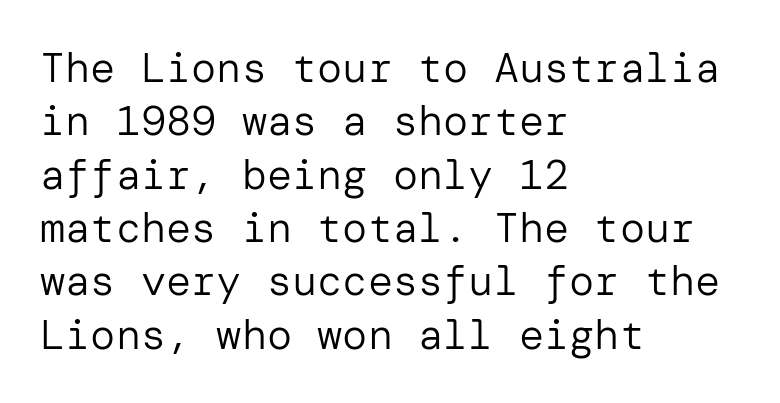
{"serif": "no", "italic": "no", "bold": "no", "weight": "regular", "width": "normal", "stroke_contrast": "low", "x_height": "medium", "underline": "no", "align": "left", "line_spacing": "normal", "line_spacing_ratio": 1.27, "letter_spacing": "normal", "letter_spacing_em": 0.0, "glyph_px": 42}
